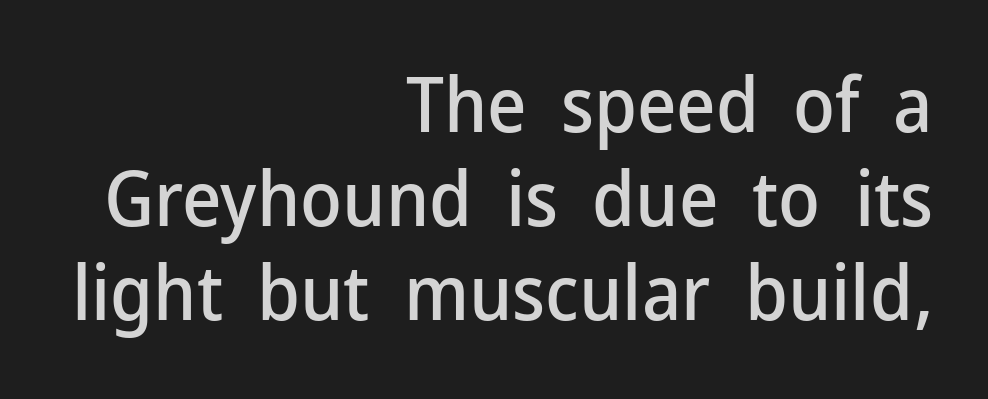
Q: Is the text italic (slanted)? A: No, it is upright.
Q: Is the typeface a serif or a sans-serif typeface? A: Sans-serif.
Q: Is the text underlined? A: No.
Q: How is the paragraph aligned? A: Right-aligned.
Q: Is the spacing between letters normal or unusually wide? A: Normal.
Q: Width (condensed, normal, or wide)? A: Normal.
Q: Stroke contrast? A: Low.
Q: x-height? A: Medium.
Q: Monospaced? A: No.
